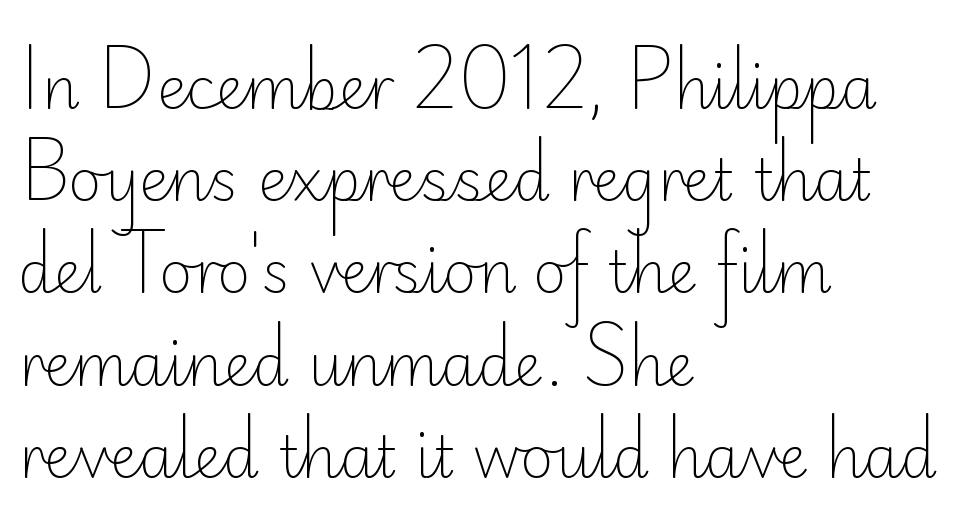
Q: Is the text bold? A: No.
Q: Is the text italic (slanted)? A: No, it is upright.
Q: Is the typeface a serif or a sans-serif typeface? A: Sans-serif.
Q: Is the text underlined? A: No.
Q: How is the paragraph aligned? A: Left-aligned.
Q: Is the spacing between letters normal or unusually wide? A: Normal.
Q: Is the spacing between lines tight, normal or loose? A: Normal.
Q: Width (condensed, normal, or wide)? A: Normal.
Q: Stroke contrast? A: Low.
Q: x-height? A: Small.
Q: Monospaced? A: No.
